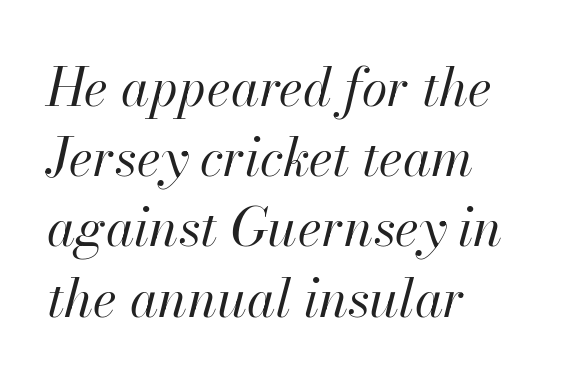
The compositor pushed each line to the left boundary. Leading matches the norm, producing a regular column. The specimen omits any rule beneath the text block's lines. In terms of letterspacing, this is plain default setting. Varying glyph widths throughout — classic text-font behaviour.
